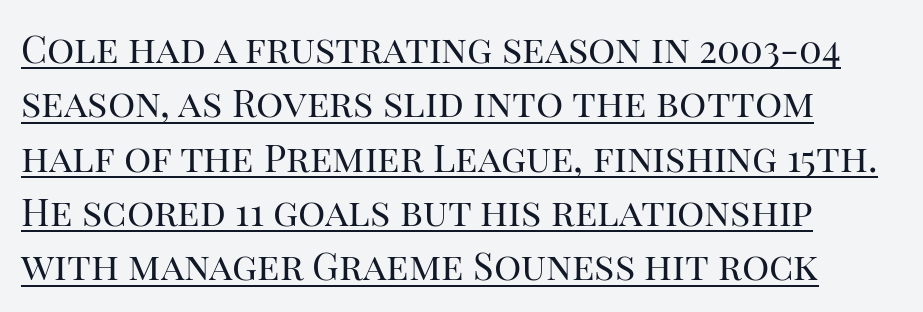
{"serif": "yes", "italic": "no", "bold": "no", "weight": "regular", "width": "normal", "stroke_contrast": "high", "x_height": "large", "monospaced": "no", "underline": "yes", "align": "left", "line_spacing": "normal", "line_spacing_ratio": 1.43, "letter_spacing": "normal", "letter_spacing_em": 0.0, "glyph_px": 38}
